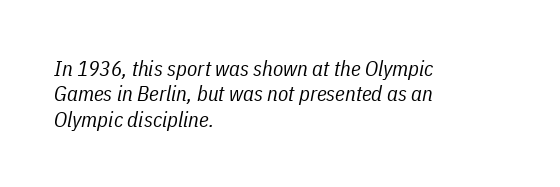
Q: Is the text bold? A: No.
Q: Is the text italic (slanted)? A: Yes, it leans right by about 11 degrees.
Q: Is the text underlined? A: No.
Q: How is the paragraph aligned? A: Left-aligned.
Q: Is the spacing between letters normal or unusually wide? A: Normal.
